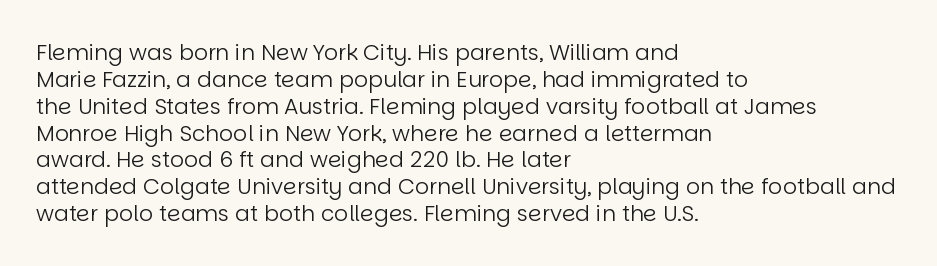
The image shows 22 px text type, upright; set left-aligned, line spacing 1.22x, normal letter spacing, not underlined.
